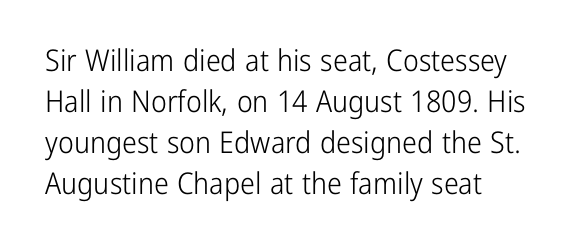
The image shows 30 px light, condensed sans-serif type, upright; set normal line spacing (1.37x), normal letter spacing, not underlined; low stroke contrast and a medium x-height.
